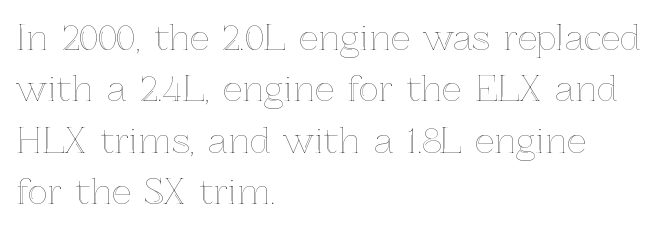
Q: Is the text italic (slanted)? A: No, it is upright.
Q: Is the text underlined? A: No.
Q: How is the paragraph aligned? A: Left-aligned.
Q: Is the spacing between letters normal or unusually wide? A: Normal.
Q: Is the spacing between lines tight, normal or loose? A: Normal.
Q: Width (condensed, normal, or wide)? A: Normal.
Q: x-height? A: Medium.
Q: Monospaced? A: No.
